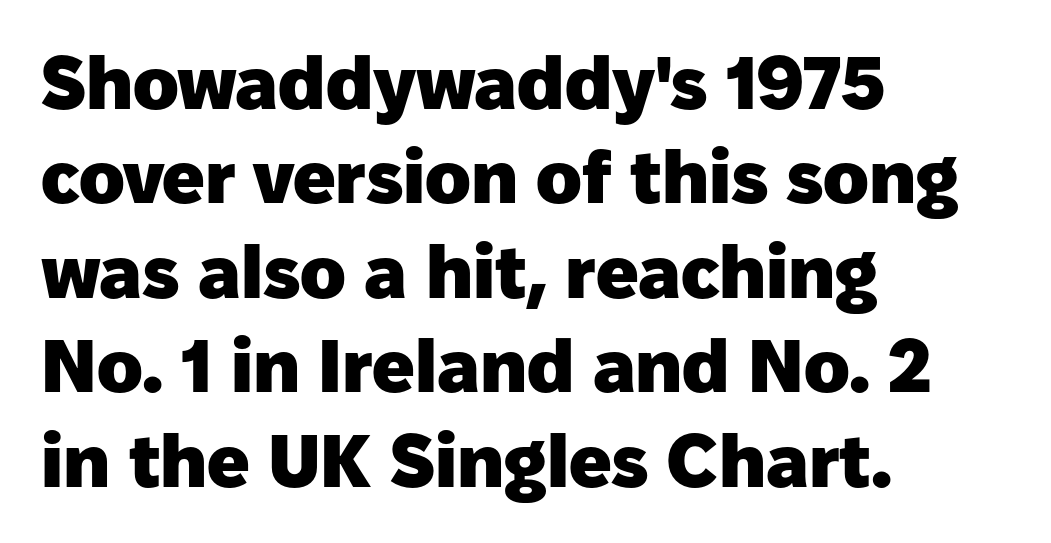
The image shows 75 px heavy sans-serif type, upright; set left-aligned, normal line spacing (1.26x), normal letter spacing, not underlined; low stroke contrast and a medium x-height.
